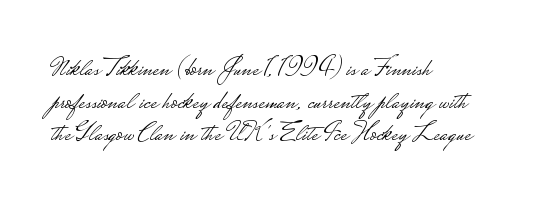
The image shows 27 px text type; set left-aligned, line spacing 1.21x, normal letter spacing, not underlined.
